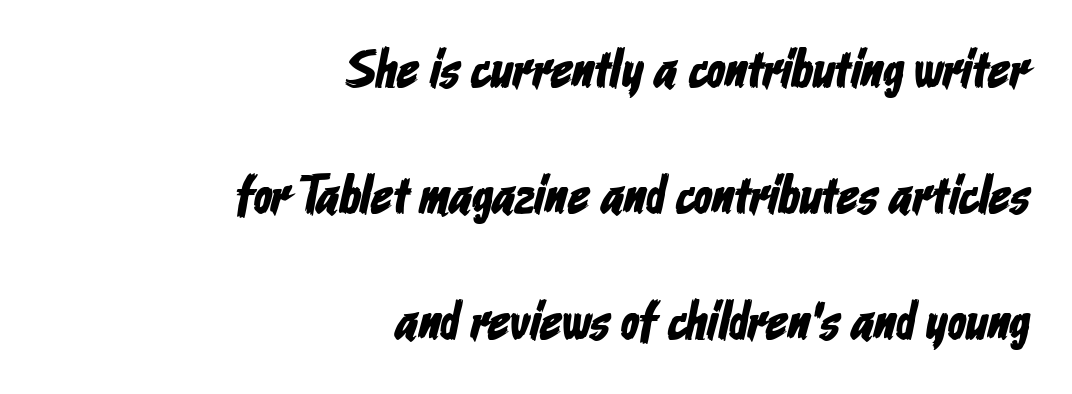
A typesetter would call this leading open, well beyond the default. These lines are set flush right with a ragged left edge. Is the letter spacing exaggerated? No — it looks like the ordinary default. These lines are rendered in a variable-pitch font. Underline: absent.
